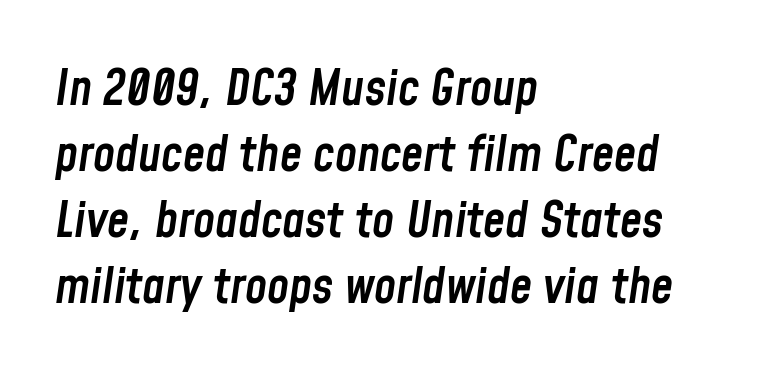
The specimen omits any rule beneath the text block's lines. Typographic density is moderately raised because the face is semibold. Between one letter and the next there's only the usual sliver of space. In terms of leading, this rendering sits right in the middle.
